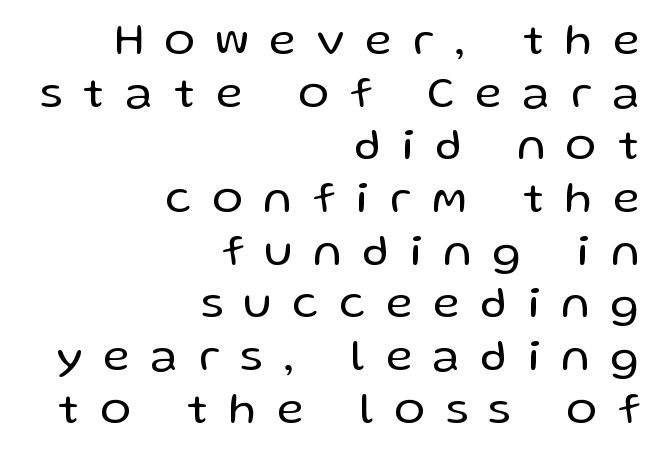
The image shows 45 px regular-weight sans-serif type, upright; set right-aligned, line spacing 1.17x, unusually wide letter spacing (+0.48 em), not underlined; low stroke contrast and a medium x-height.
